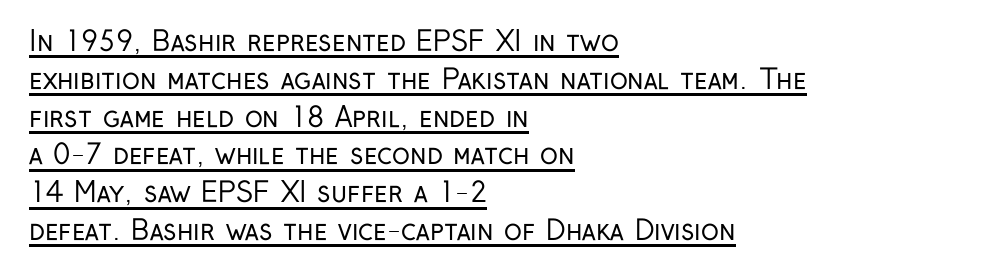
Heft: none added — not bold. Posture: upright roman. Underlining? Definitely there. The ragged edge is on the right, which tells us the setting is flush left. If you measured baseline to baseline, you'd find a middling distance. Nobody touched the tracking dial on this one.
